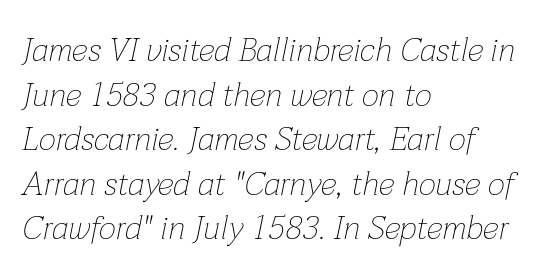
There is no visible air inserted between adjacent glyphs. Notice how the stems are inclined rather than vertical — that's the hallmark of italics. The line-height multiplier appears to be the usual default. Character widths vary here, with narrow letters taking less room than wide ones. Weight: regular or lighter. Teacher's note: observe the even left margin — that is flush-left alignment.
